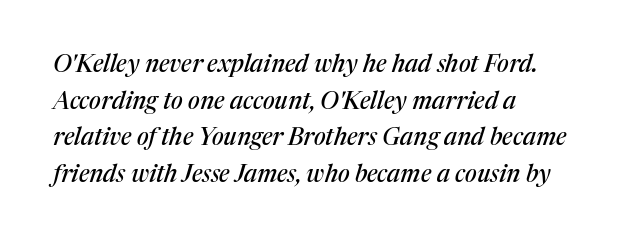
Q: Is the text italic (slanted)? A: Yes, it leans right by about 17 degrees.
Q: Is the text underlined? A: No.
Q: How is the paragraph aligned? A: Left-aligned.
Q: Is the spacing between letters normal or unusually wide? A: Normal.
Q: Is the spacing between lines tight, normal or loose? A: Normal.
